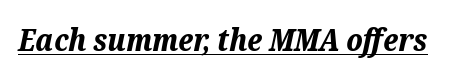
The image shows 30 px bold type, italic (leaning right); set normal letter spacing, underlined; medium stroke contrast and a medium x-height.
